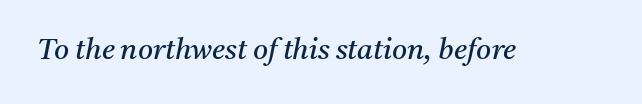
There's an unmistakable incline to the writing here. The cut favours lightness, reaching ordinary text weight at its darkest. Here the glyphs are tracked normally, forming tight word shapes. A typesetter would call this proportional, since set widths differ per character. Are there feet on the stems? There are — it's a serif.
